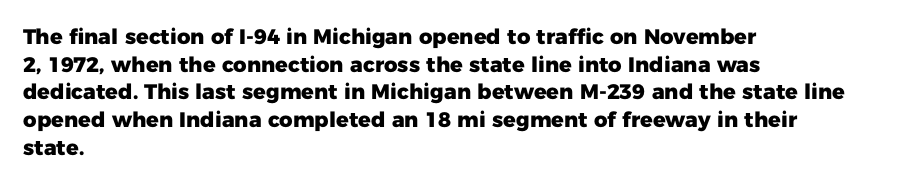
Q: Is the text bold? A: Yes.
Q: Is the text italic (slanted)? A: No, it is upright.
Q: Is the text underlined? A: No.
Q: How is the paragraph aligned? A: Left-aligned.
Q: Is the spacing between letters normal or unusually wide? A: Normal.
Q: Is the spacing between lines tight, normal or loose? A: Normal.
